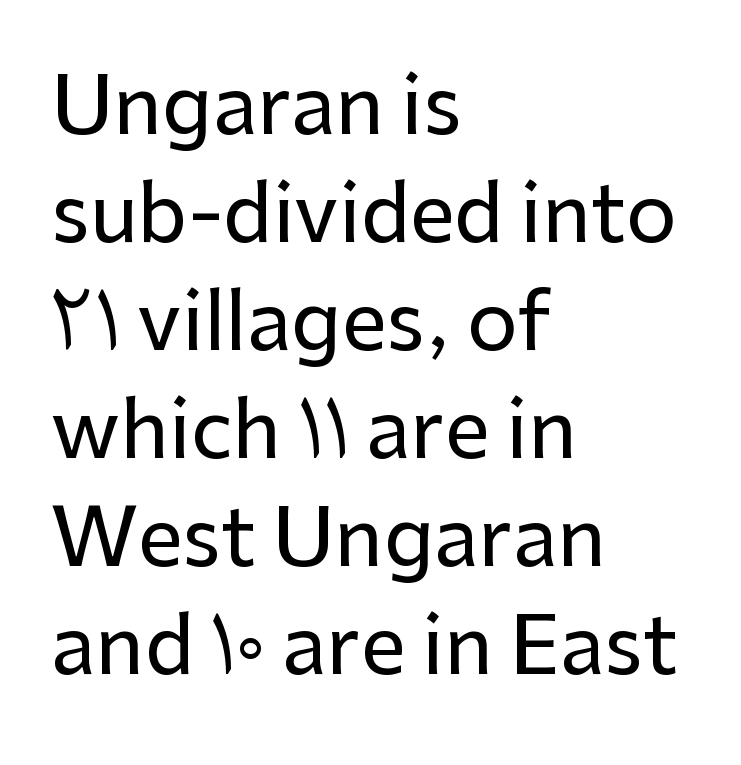
Q: Is the text italic (slanted)? A: No, it is upright.
Q: Is the typeface a serif or a sans-serif typeface? A: Sans-serif.
Q: Is the text underlined? A: No.
Q: How is the paragraph aligned? A: Left-aligned.
Q: Is the spacing between letters normal or unusually wide? A: Normal.
Q: Is the spacing between lines tight, normal or loose? A: Normal.
Q: Width (condensed, normal, or wide)? A: Normal.
Q: Stroke contrast? A: Low.
Q: x-height? A: Medium.
Q: Monospaced? A: No.
